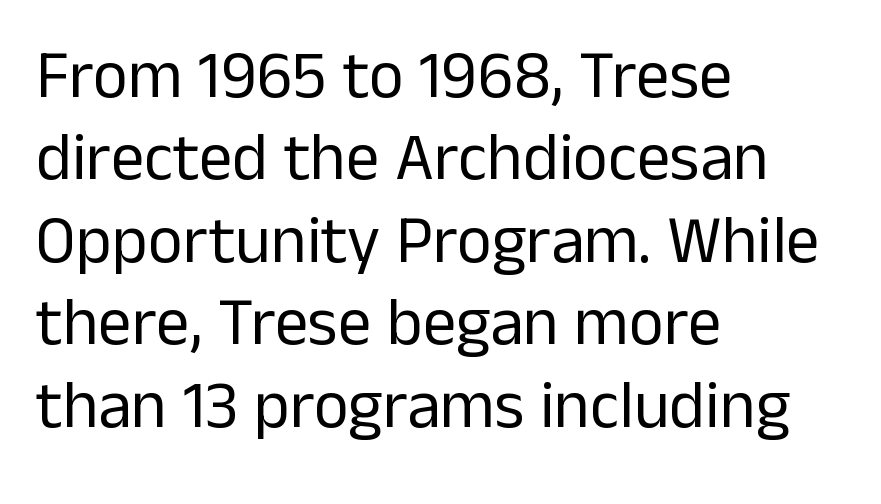
The image shows 67 px regular-weight sans-serif type, upright; set left-aligned, line spacing 1.23x, normal letter spacing, not underlined; low stroke contrast and a medium x-height.
